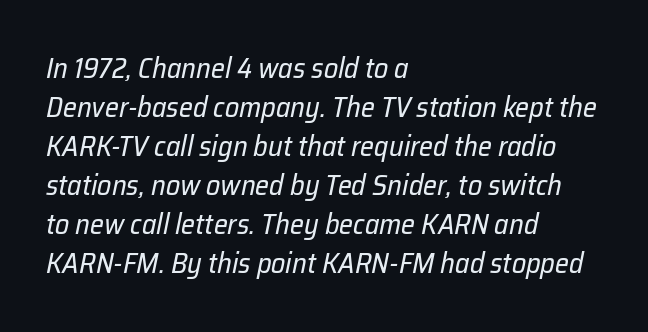
{"italic": "yes", "lean": "right", "slant_degrees": 12, "bold": "no", "weight": "regular", "width": "normal", "stroke_contrast": "low", "x_height": "medium", "monospaced": "no", "underline": "no", "align": "left", "line_spacing": "normal", "line_spacing_ratio": 1.39, "letter_spacing": "normal", "letter_spacing_em": 0.0, "glyph_px": 28}
